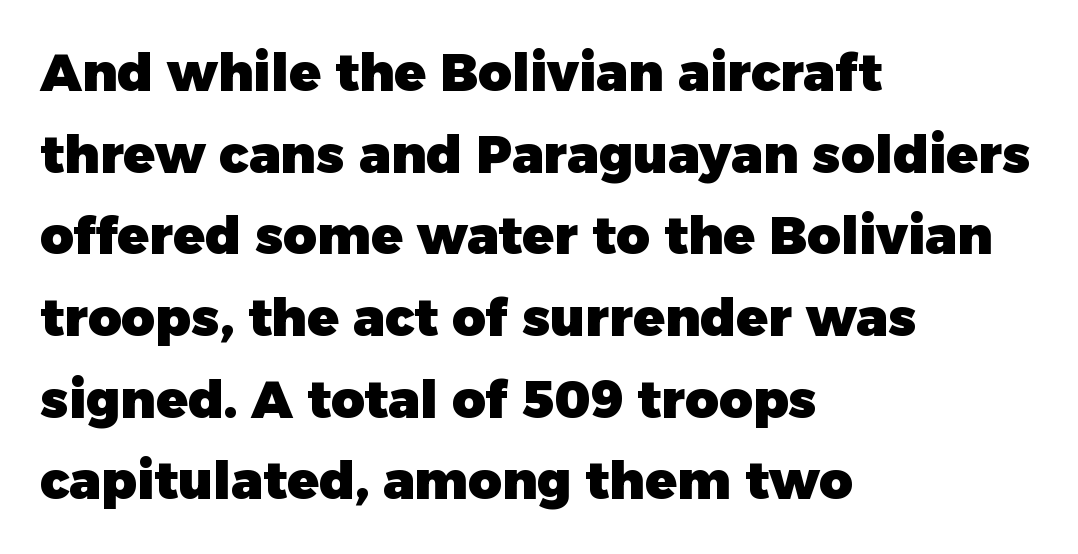
Font category for this specimen: sans-serif. This sample has the flowing, uneven cadence of proportional lettering. The rows are spaced the way most documents space them. Tracking value appears to be zero — textbook default spacing. Type without underlining. The axis of the letterforms is exactly vertical.
